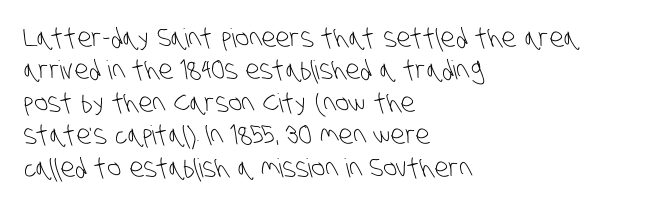
{"bold": "no", "underline": "no", "align": "left", "line_spacing": "normal", "line_spacing_ratio": 1.25, "letter_spacing": "normal", "letter_spacing_em": 0.0, "glyph_px": 26}
